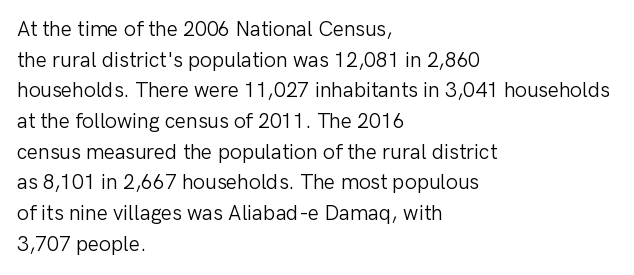
Q: Is the text bold? A: No.
Q: Is the text italic (slanted)? A: No, it is upright.
Q: Is the text underlined? A: No.
Q: How is the paragraph aligned? A: Left-aligned.
Q: Is the spacing between letters normal or unusually wide? A: Normal.
Q: Is the spacing between lines tight, normal or loose? A: Normal.
